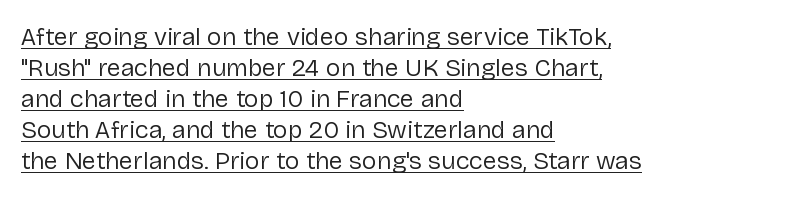
Q: Is the text bold? A: No.
Q: Is the text italic (slanted)? A: No, it is upright.
Q: Is the text underlined? A: Yes.
Q: How is the paragraph aligned? A: Left-aligned.
Q: Is the spacing between letters normal or unusually wide? A: Normal.
